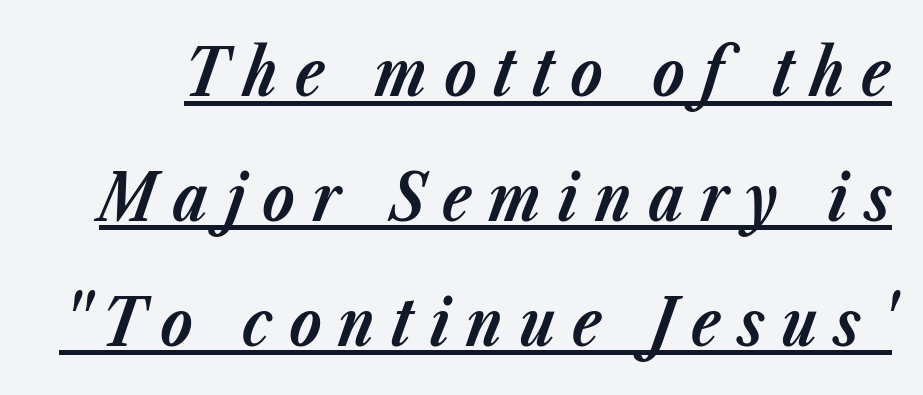
{"italic": "yes", "lean": "right", "slant_degrees": 23, "bold": "yes", "weight": "bold", "width": "normal", "stroke_contrast": "low", "x_height": "medium", "monospaced": "no", "underline": "yes", "line_spacing": "loose", "line_spacing_ratio": 1.92, "letter_spacing": "wide", "letter_spacing_em": 0.26, "glyph_px": 65}
